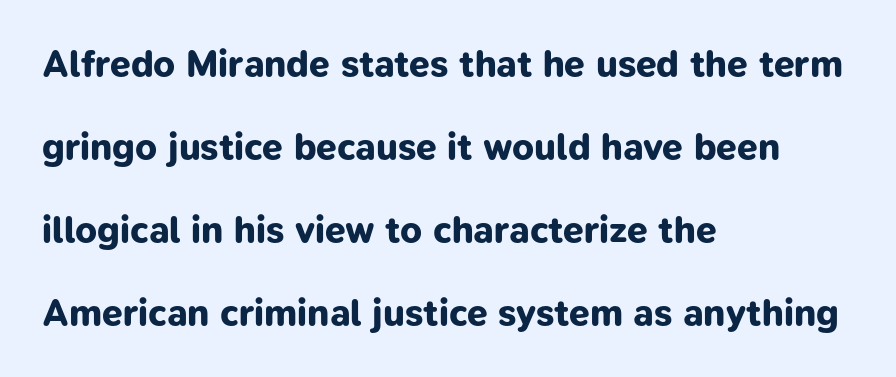
I'd call this a sans setting — the letters go barefoot. The text block is weighted toward the left margin, trailing off unevenly rightward. Letters rest on an invisible, unmarked baseline. Compared with typical body copy, the letter spacing here is the same.
